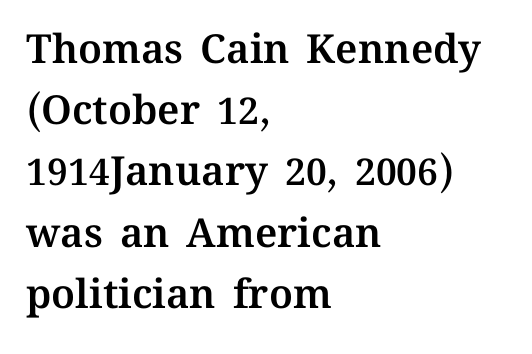
Q: Is the text italic (slanted)? A: No, it is upright.
Q: Is the text underlined? A: No.
Q: How is the paragraph aligned? A: Left-aligned.
Q: Is the spacing between letters normal or unusually wide? A: Normal.
Q: Is the spacing between lines tight, normal or loose? A: Normal.
Q: Width (condensed, normal, or wide)? A: Normal.
Q: Stroke contrast? A: Medium.
Q: x-height? A: Medium.
Q: Monospaced? A: No.
